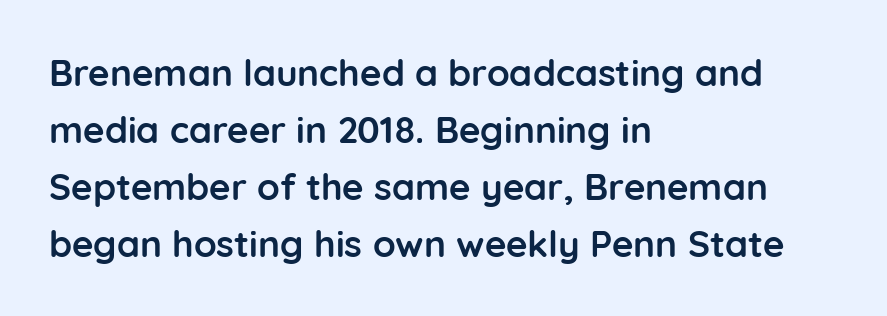
Q: Is the text bold? A: Yes.
Q: Is the text italic (slanted)? A: No, it is upright.
Q: Is the typeface a serif or a sans-serif typeface? A: Sans-serif.
Q: Is the text underlined? A: No.
Q: How is the paragraph aligned? A: Left-aligned.
Q: Is the spacing between letters normal or unusually wide? A: Normal.
Q: Is the spacing between lines tight, normal or loose? A: Normal.
Q: Width (condensed, normal, or wide)? A: Normal.
Q: Stroke contrast? A: Low.
Q: x-height? A: Medium.
Q: Monospaced? A: No.
